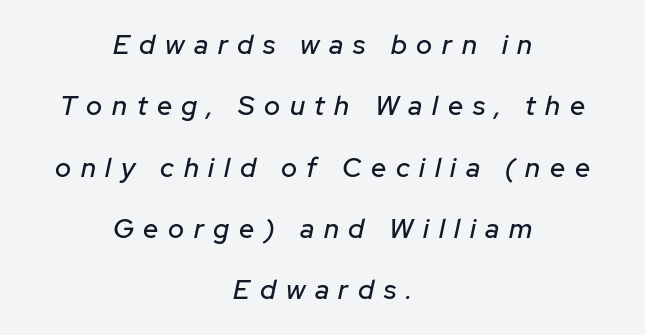
A typesetter would mark this as italic. Quick note: interline space is abundant. The face used here is rendered with a markedly widened letterfit. The foot of each line stays bare and open. Visually the block forms a symmetrical silhouette, jagged on both flanks.
